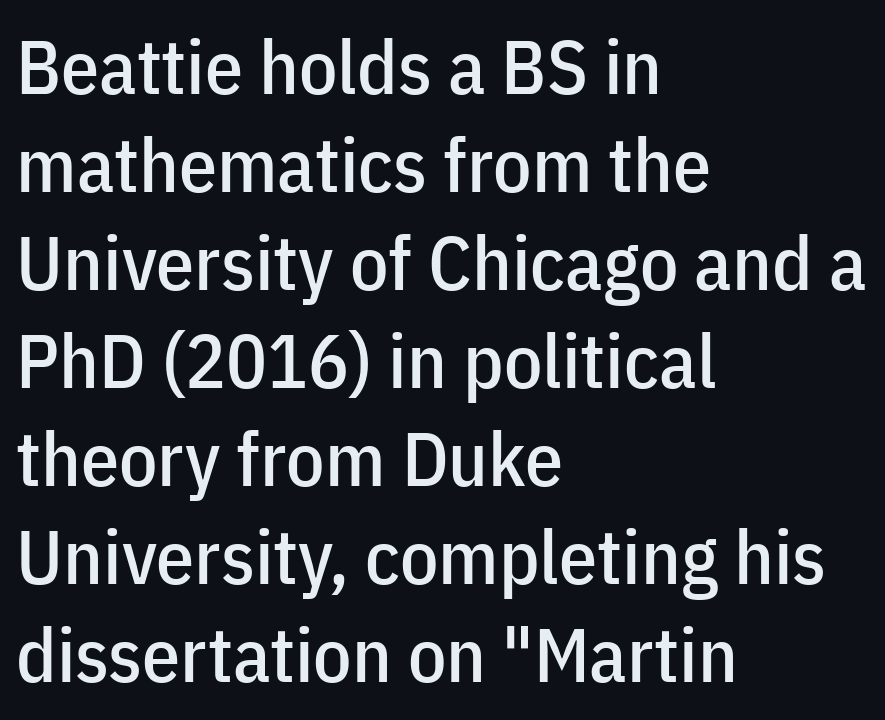
{"serif": "no", "italic": "no", "width": "condensed", "stroke_contrast": "low", "x_height": "medium", "monospaced": "no", "underline": "no", "align": "left", "line_spacing": "normal", "line_spacing_ratio": 1.29, "letter_spacing": "normal", "letter_spacing_em": 0.0, "glyph_px": 76}
